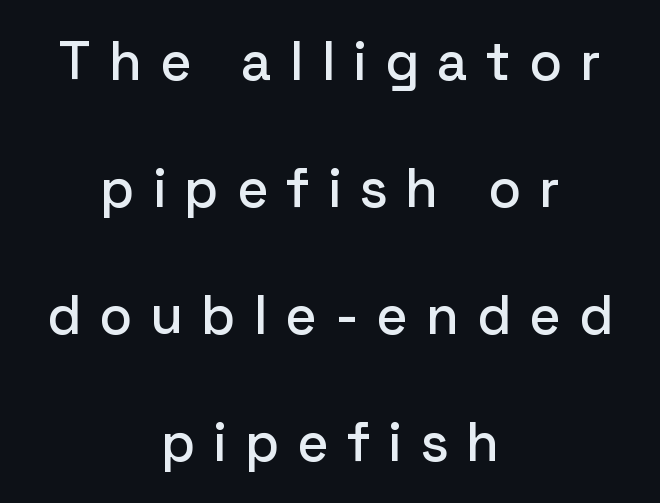
Q: Is the text italic (slanted)? A: No, it is upright.
Q: Is the typeface a serif or a sans-serif typeface? A: Sans-serif.
Q: Is the text underlined? A: No.
Q: How is the paragraph aligned? A: Centered.
Q: Is the spacing between letters normal or unusually wide? A: Unusually wide.
Q: Is the spacing between lines tight, normal or loose? A: Loose.
Q: Width (condensed, normal, or wide)? A: Normal.
Q: Stroke contrast? A: Low.
Q: x-height? A: Medium.
Q: Monospaced? A: No.
